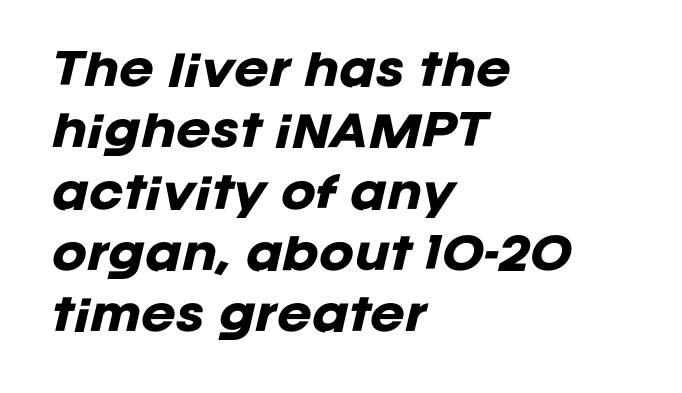
Q: Is the text bold? A: Yes.
Q: Is the text italic (slanted)? A: Yes, it leans right by about 12 degrees.
Q: Is the text underlined? A: No.
Q: How is the paragraph aligned? A: Left-aligned.
Q: Is the spacing between letters normal or unusually wide? A: Normal.
Q: Is the spacing between lines tight, normal or loose? A: Normal.
Q: Width (condensed, normal, or wide)? A: Normal.
Q: Stroke contrast? A: Low.
Q: x-height? A: Large.
Q: Monospaced? A: No.
